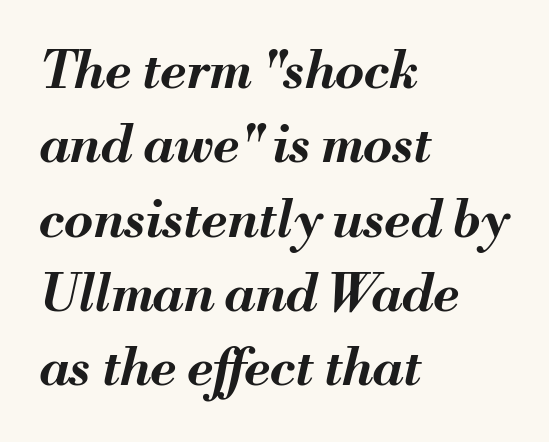
Q: Is the text bold? A: Yes.
Q: Is the text italic (slanted)? A: Yes, it leans right by about 13 degrees.
Q: Is the text underlined? A: No.
Q: How is the paragraph aligned? A: Left-aligned.
Q: Is the spacing between letters normal or unusually wide? A: Normal.
Q: Is the spacing between lines tight, normal or loose? A: Normal.
Q: Width (condensed, normal, or wide)? A: Normal.
Q: Stroke contrast? A: Medium.
Q: x-height? A: Small.
Q: Monospaced? A: No.
